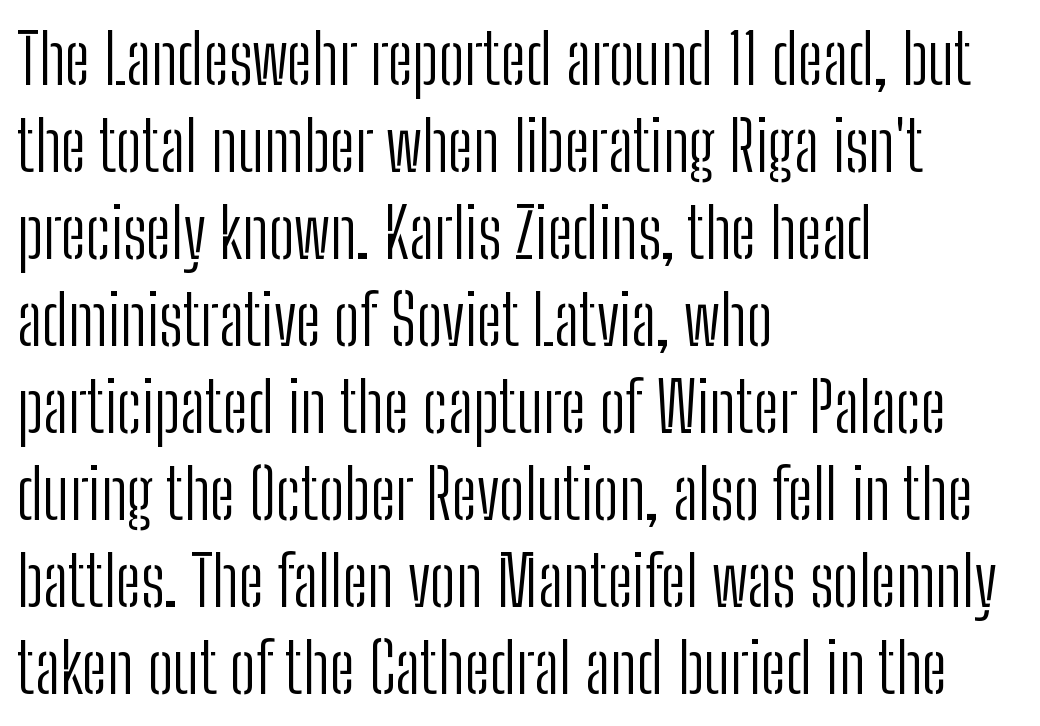
The image shows 69 px light, condensed sans-serif type, upright; set left-aligned, normal line spacing (1.26x), normal letter spacing, not underlined; low stroke contrast and a medium x-height.
